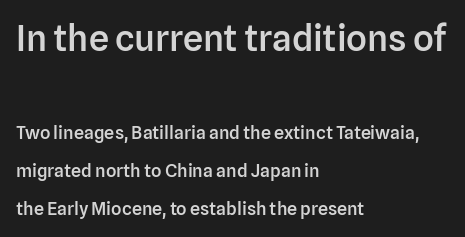
A typesetter would call this proportional, since set widths differ per character. Each row of text sits above clean, open space. Are there feet on the stems? There aren't — it's a sans. The sample has been set in demibold, a notch under bold. Regarding leading, the lines here are spaced well apart.
